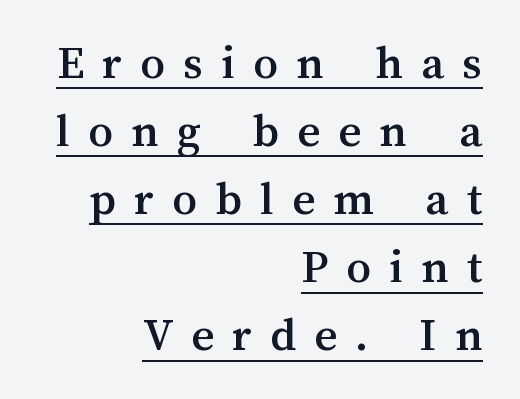
The tracking reads as deliberately expanded to a designer's eye. Honestly, the underline is the first thing you notice here. Horizontally, the lines are justified to the trailing edge only. Character widths vary here, with narrow letters taking less room than wide ones.
